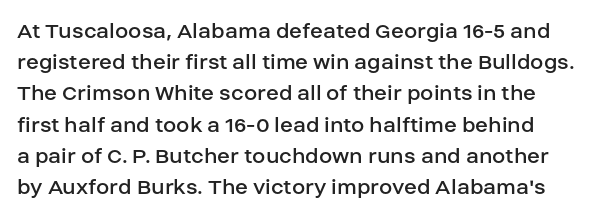
{"italic": "no", "bold": "no", "underline": "no", "align": "left", "line_spacing": "normal", "line_spacing_ratio": 1.3, "letter_spacing": "normal", "letter_spacing_em": 0.0, "glyph_px": 24}
